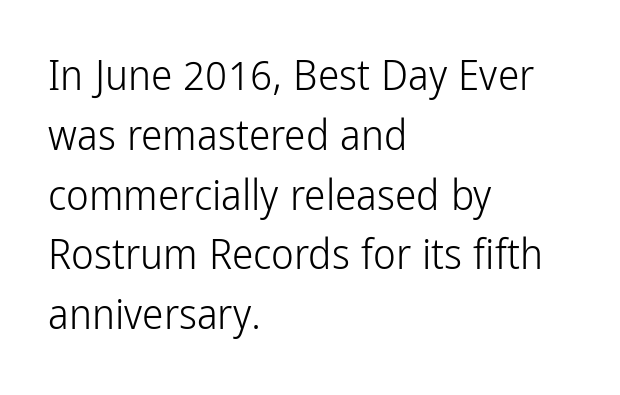
Posture: straight, roman, zero tilt. You could not count columns in this text — the font is proportionally spaced. The rendering uses a moderate line-height, typical for paragraphs. The zone under the glyphs is completely vacant. Does extra space separate the letters? No, they use regular spacing.
